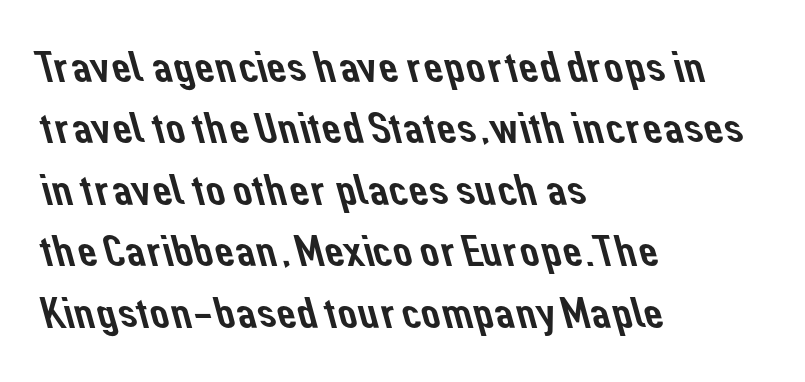
The image shows 43 px sans-serif type; set left-aligned, normal line spacing (1.43x), normal letter spacing, not underlined; low stroke contrast and a medium x-height.
